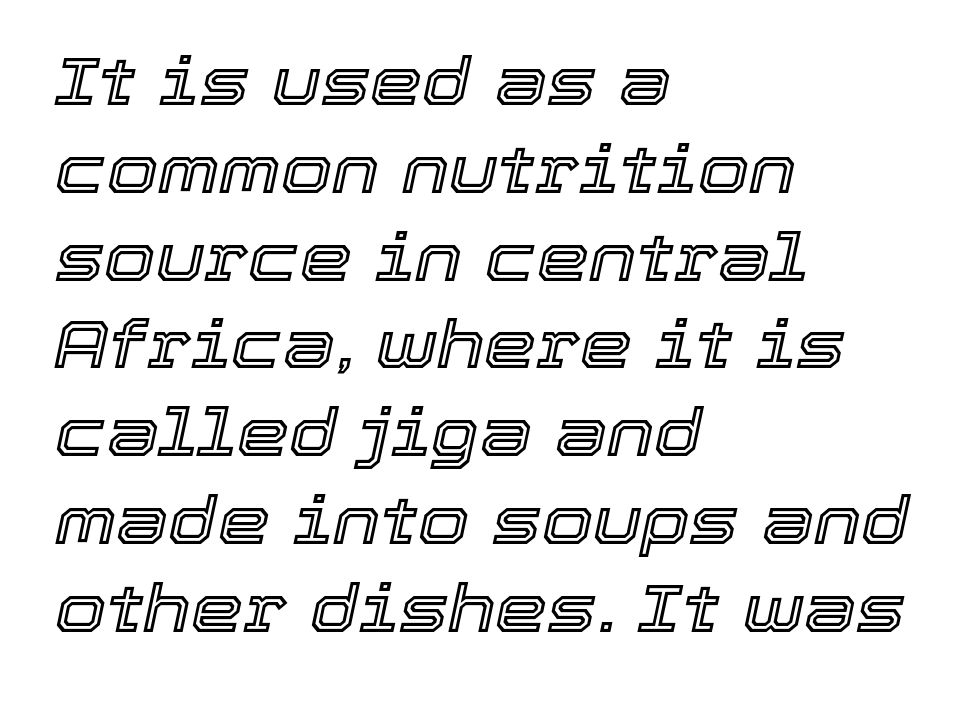
Does the lettering tilt? It does — this is italic. What stands out about the letter spacing? Nothing — it is the standard amount. The specimen omits any rule beneath the text block's lines. Line beginnings align vertically; line endings do not. Summary of vertical rhythm: regular, with standard interline spacing. You could not count columns in this text — the font is proportionally spaced.
